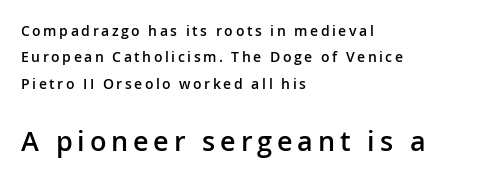
{"italic": "no", "bold": "semi", "underline": "no", "align": "left", "line_spacing_ratio": 1.88, "larger_block": "second", "size_ratio": 1.93, "glyph_px": 27}
